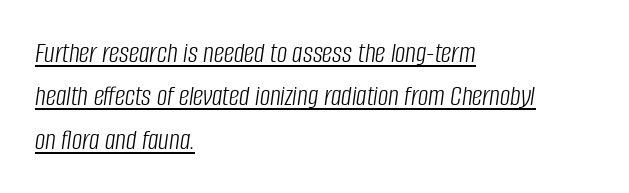
{"italic": "yes", "lean": "right", "slant_degrees": 8, "bold": "no", "weight": "light", "width": "condensed", "stroke_contrast": "low", "x_height": "large", "monospaced": "no", "underline": "yes", "align": "left", "line_spacing": "normal", "line_spacing_ratio": 1.5, "letter_spacing": "normal", "letter_spacing_em": 0.0, "glyph_px": 29}
